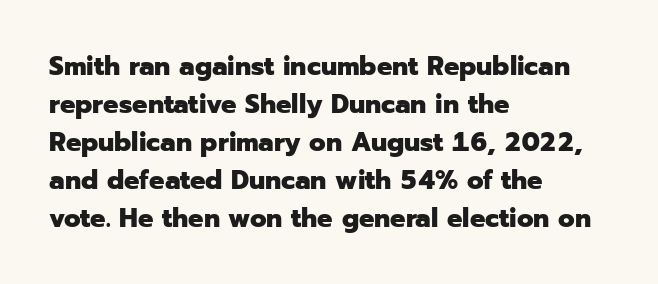
Q: Is the text bold? A: Yes.
Q: Is the text italic (slanted)? A: No, it is upright.
Q: Is the text underlined? A: No.
Q: How is the paragraph aligned? A: Left-aligned.
Q: Is the spacing between letters normal or unusually wide? A: Normal.
Q: Is the spacing between lines tight, normal or loose? A: Normal.
